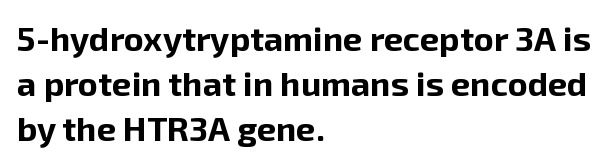
The image shows 34 px bold sans-serif type, upright; set left-aligned, normal line spacing (1.33x), normal letter spacing, not underlined; low stroke contrast and a medium x-height.
